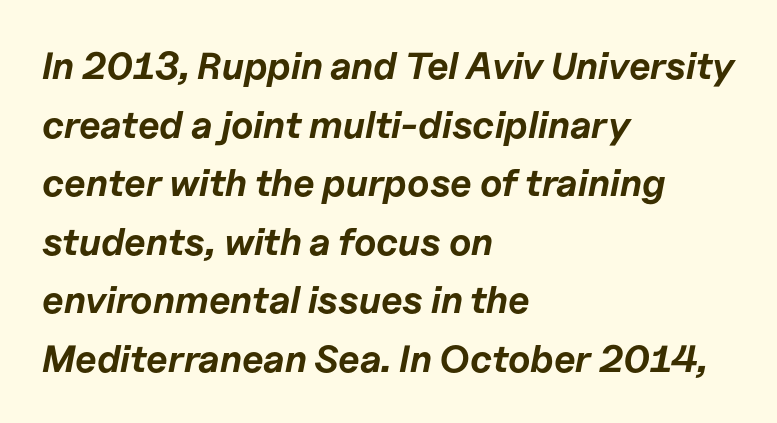
The image shows 38 px bold type, italic (leaning right); set left-aligned, normal line spacing (1.54x), normal letter spacing, not underlined; low stroke contrast and a medium x-height.
